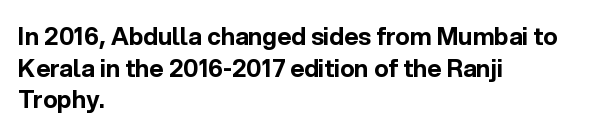
Q: Is the text bold? A: Yes.
Q: Is the text italic (slanted)? A: No, it is upright.
Q: Is the text underlined? A: No.
Q: How is the paragraph aligned? A: Left-aligned.
Q: Is the spacing between letters normal or unusually wide? A: Normal.
Q: Is the spacing between lines tight, normal or loose? A: Normal.
